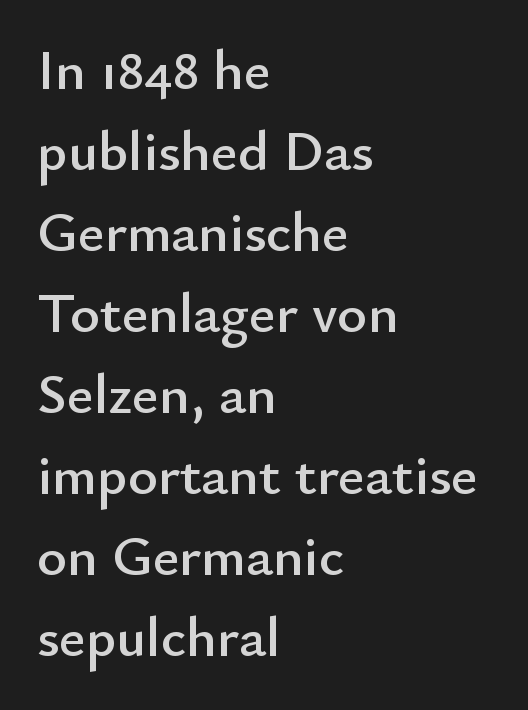
Q: Is the text italic (slanted)? A: No, it is upright.
Q: Is the typeface a serif or a sans-serif typeface? A: Sans-serif.
Q: Is the text underlined? A: No.
Q: How is the paragraph aligned? A: Left-aligned.
Q: Is the spacing between letters normal or unusually wide? A: Normal.
Q: Is the spacing between lines tight, normal or loose? A: Normal.
Q: Width (condensed, normal, or wide)? A: Normal.
Q: Stroke contrast? A: Low.
Q: x-height? A: Small.
Q: Monospaced? A: No.
